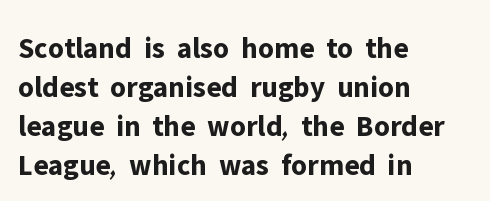
The image shows 30 px bold sans-serif type, upright; set left-aligned, normal line spacing (1.3x), normal letter spacing, not underlined; low stroke contrast and a medium x-height.
